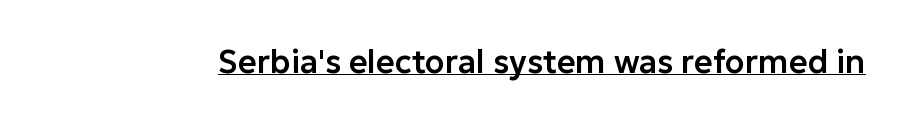
The image shows 32 px sans-serif type, upright; set normal letter spacing, underlined; low stroke contrast and a medium x-height.
